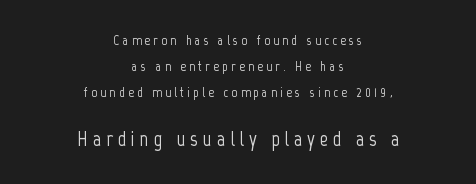
The image shows 21 px text type, upright; set centered, line spacing 1.87x, unusually wide letter spacing (+0.23 em), not underlined; the second (bottom) block is 1.5x larger.
